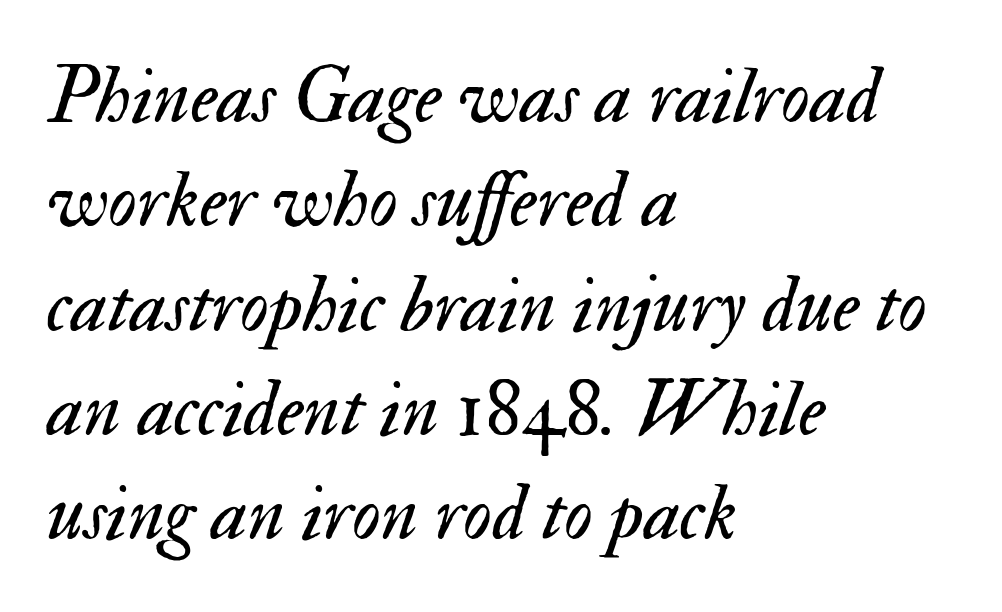
The image shows 79 px regular-weight type, italic (leaning right); set left-aligned, normal line spacing (1.32x), normal letter spacing, not underlined; medium stroke contrast and a small x-height.
